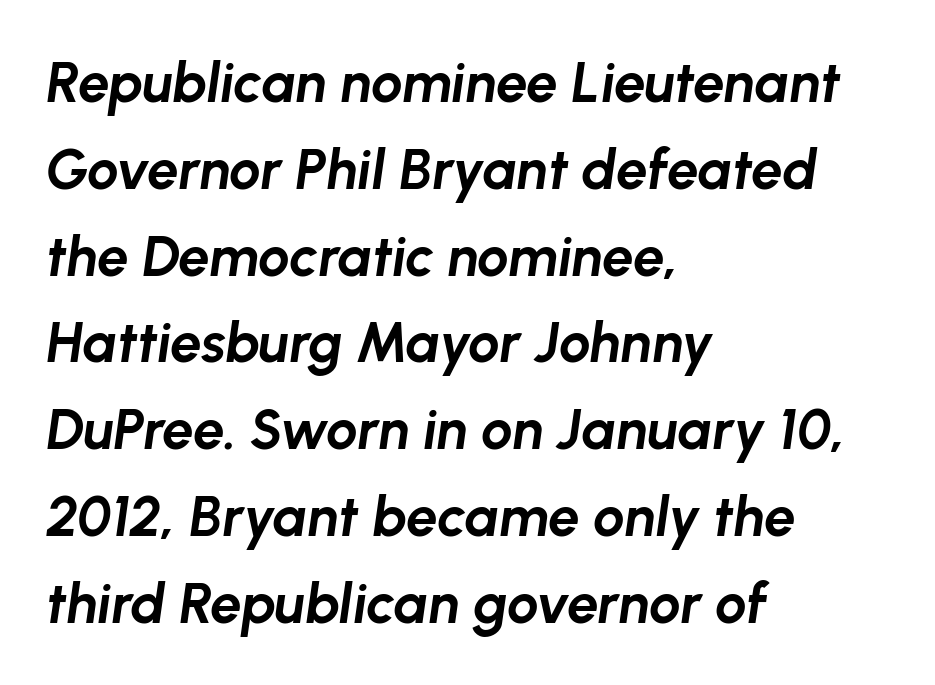
The image shows 56 px bold type, italic (leaning right); set left-aligned, normal line spacing (1.55x), normal letter spacing, not underlined; low stroke contrast and a medium x-height.
